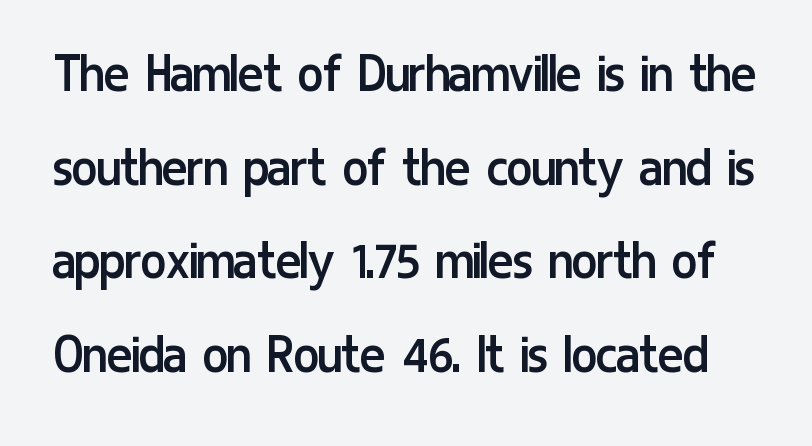
The vertical gap from one line to the next is medium. Style check: upright. The space beneath each line is pristine and unruled. Stems here are at most as thick as an everyday book face.
